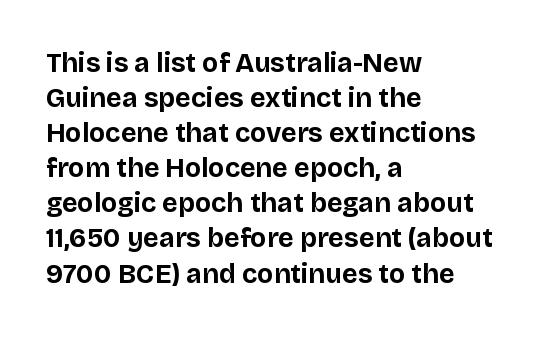
Q: Is the text bold? A: Yes.
Q: Is the text italic (slanted)? A: No, it is upright.
Q: Is the text underlined? A: No.
Q: How is the paragraph aligned? A: Left-aligned.
Q: Is the spacing between letters normal or unusually wide? A: Normal.
Q: Is the spacing between lines tight, normal or loose? A: Normal.
